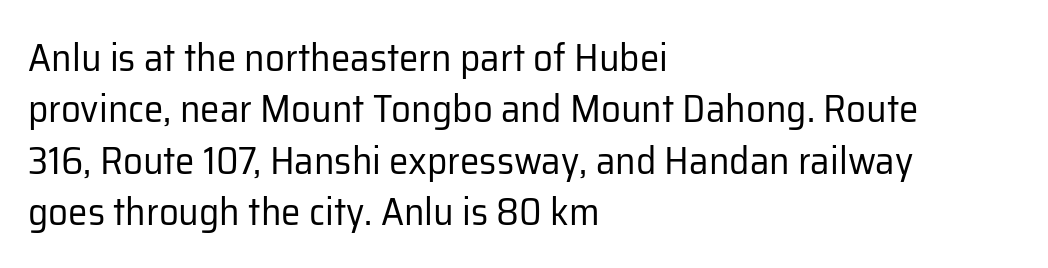
Q: Is the text bold? A: No.
Q: Is the text italic (slanted)? A: No, it is upright.
Q: Is the typeface a serif or a sans-serif typeface? A: Sans-serif.
Q: Is the text underlined? A: No.
Q: How is the paragraph aligned? A: Left-aligned.
Q: Is the spacing between letters normal or unusually wide? A: Normal.
Q: Is the spacing between lines tight, normal or loose? A: Normal.
Q: Width (condensed, normal, or wide)? A: Normal.
Q: Stroke contrast? A: Low.
Q: x-height? A: Medium.
Q: Monospaced? A: No.
